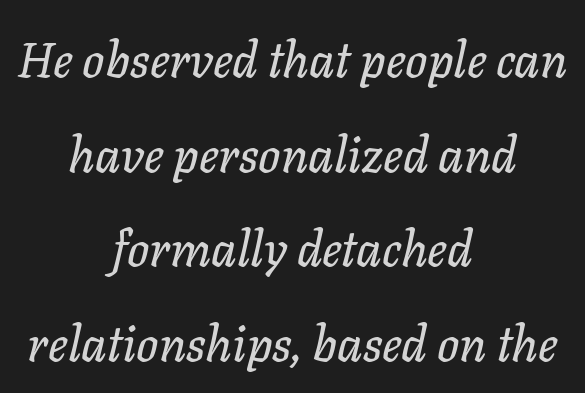
Q: Is the text italic (slanted)? A: Yes, it leans right by about 11 degrees.
Q: Is the text underlined? A: No.
Q: How is the paragraph aligned? A: Centered.
Q: Is the spacing between letters normal or unusually wide? A: Normal.
Q: Is the spacing between lines tight, normal or loose? A: Loose.
Q: Width (condensed, normal, or wide)? A: Normal.
Q: Stroke contrast? A: Low.
Q: x-height? A: Medium.
Q: Monospaced? A: No.
